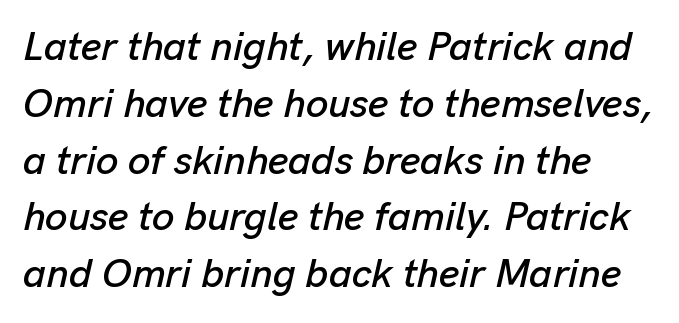
Q: Is the text italic (slanted)? A: Yes, it leans right by about 13 degrees.
Q: Is the text underlined? A: No.
Q: How is the paragraph aligned? A: Left-aligned.
Q: Is the spacing between letters normal or unusually wide? A: Normal.
Q: Is the spacing between lines tight, normal or loose? A: Normal.
Q: Width (condensed, normal, or wide)? A: Normal.
Q: Stroke contrast? A: Low.
Q: x-height? A: Medium.
Q: Monospaced? A: No.
